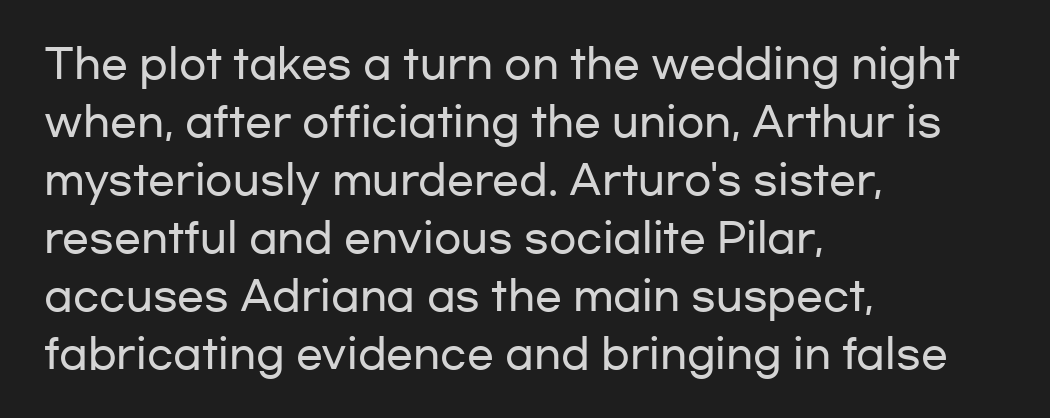
The image shows 40 px wide sans-serif type, upright; set left-aligned, normal line spacing (1.45x), normal letter spacing, not underlined; low stroke contrast and a medium x-height.
